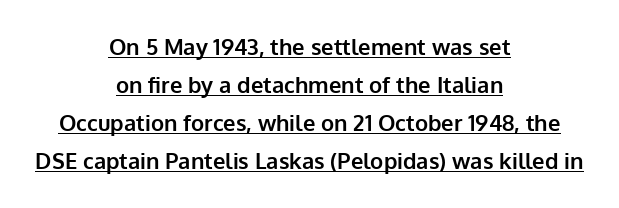
Q: Is the text bold? A: Yes.
Q: Is the text italic (slanted)? A: No, it is upright.
Q: Is the text underlined? A: Yes.
Q: How is the paragraph aligned? A: Centered.
Q: Is the spacing between letters normal or unusually wide? A: Normal.
